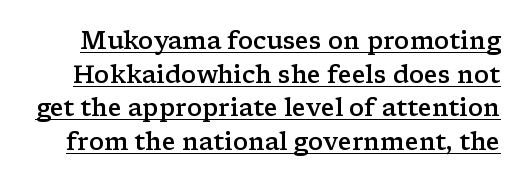
{"italic": "no", "bold": "semi", "underline": "yes", "line_spacing": "normal", "line_spacing_ratio": 1.4, "letter_spacing": "normal", "letter_spacing_em": 0.0, "glyph_px": 24}
